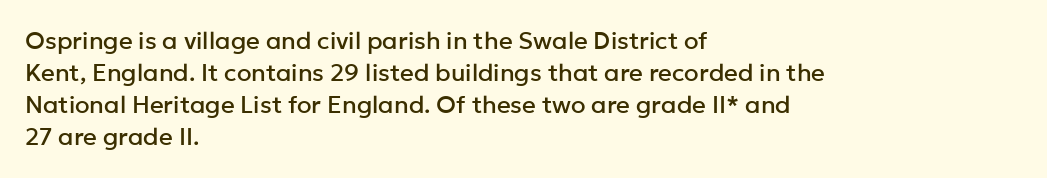
{"italic": "no", "underline": "no", "align": "left", "line_spacing": "normal", "line_spacing_ratio": 1.34, "letter_spacing": "normal", "letter_spacing_em": 0.0, "glyph_px": 24}
